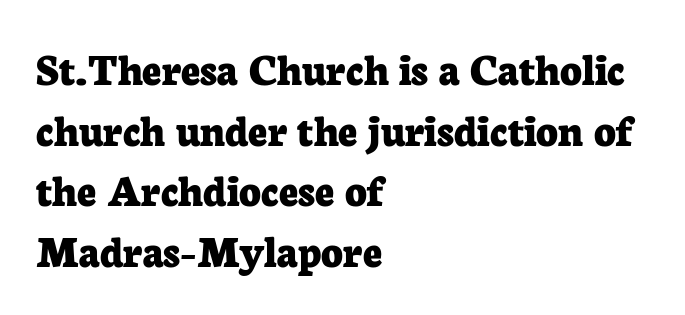
The image shows 47 px bold serif type, upright; set left-aligned, normal line spacing (1.29x), normal letter spacing, not underlined; low stroke contrast and a medium x-height.
